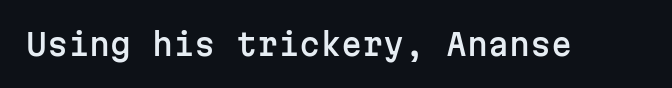
The image shows 30 px sans-serif type, upright, monospaced; set normal letter spacing, not underlined; low stroke contrast and a medium x-height.
